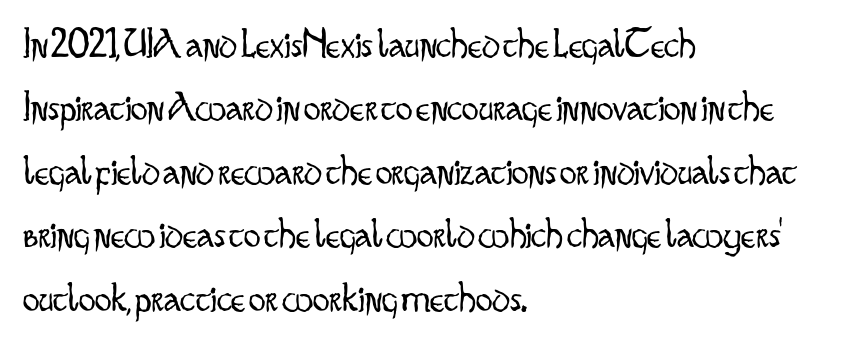
{"serif": "no", "italic": "no", "bold": "no", "weight": "light", "width": "condensed", "stroke_contrast": "low", "x_height": "small", "monospaced": "no", "underline": "no", "align": "left", "line_spacing": "normal", "line_spacing_ratio": 1.51, "letter_spacing": "normal", "letter_spacing_em": 0.0, "glyph_px": 42}
